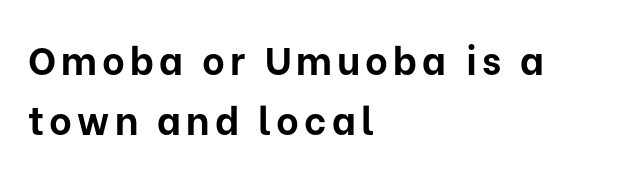
The letters advance in unequal steps, a hallmark of proportional type. The glyphs have the mass of a bold cut. This rendering uses left alignment, leaving the right contour irregular. Rendered with straight, roman letterforms.
